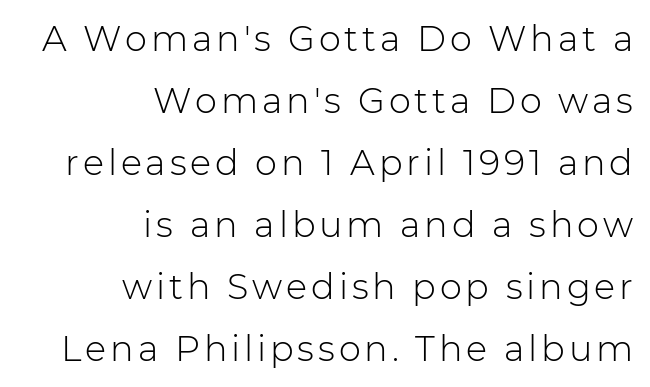
The image shows 35 px light sans-serif type, upright; set right-aligned, line spacing 1.77x, not underlined; low stroke contrast and a medium x-height.
